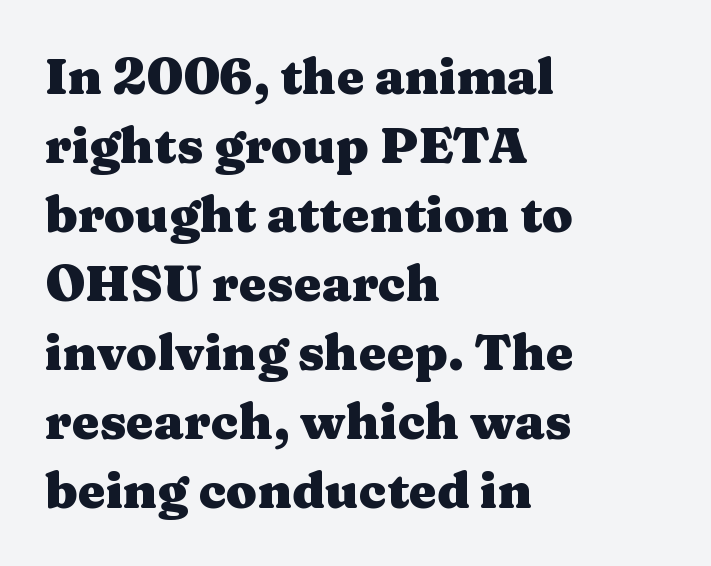
Q: Is the text bold? A: Yes.
Q: Is the text italic (slanted)? A: No, it is upright.
Q: Is the typeface a serif or a sans-serif typeface? A: Serif.
Q: Is the text underlined? A: No.
Q: How is the paragraph aligned? A: Left-aligned.
Q: Is the spacing between letters normal or unusually wide? A: Normal.
Q: Is the spacing between lines tight, normal or loose? A: Normal.
Q: Width (condensed, normal, or wide)? A: Wide.
Q: Stroke contrast? A: Medium.
Q: x-height? A: Medium.
Q: Monospaced? A: No.
